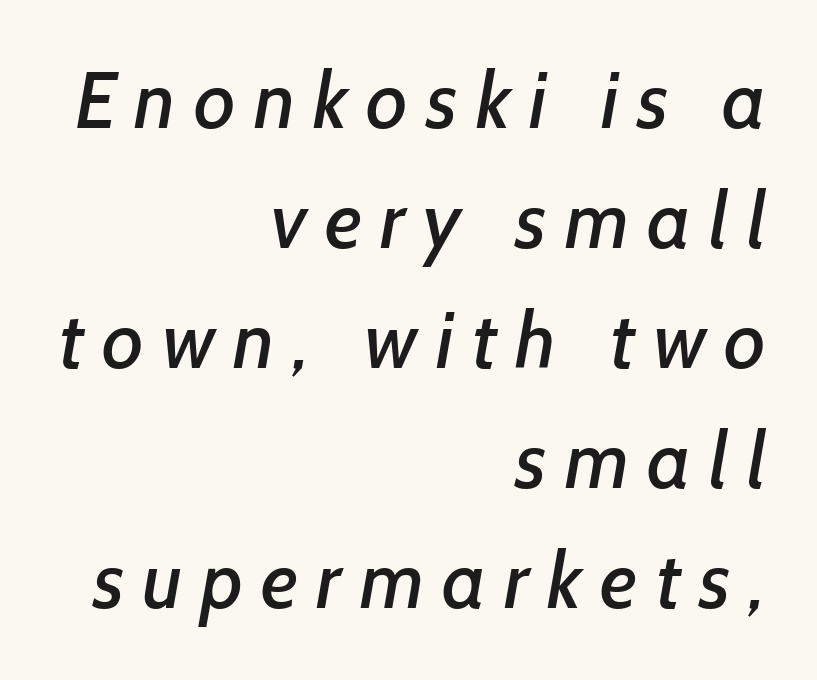
The lines sit at an ordinary, default distance from one another. Caption: expanded tracking, letters set apart. Note the varied advance widths — an 'i' is clearly narrower than an 'm'. The paragraph shown leans on its right margin.
